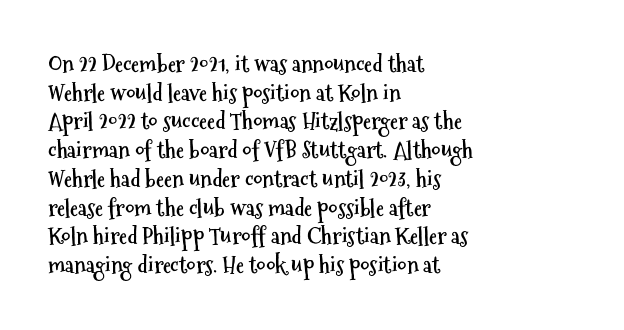
The image shows 23 px bold type, upright; set left-aligned, normal line spacing (1.25x), normal letter spacing, not underlined.
